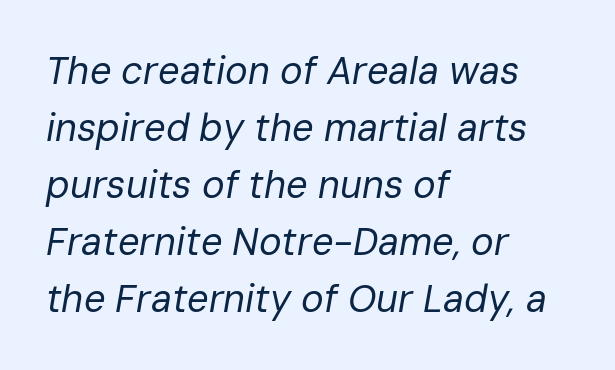
Is there much room between lines? A standard amount, neither cramped nor airy. The font's italic variant was chosen for this text. No letter is thick-stroked: the sample isn't bold. Caption: multi-line text, flush left, ragged right. Decoration check: the copy has no underline. Spacing verdict: proportional, widths tailored to each character.
